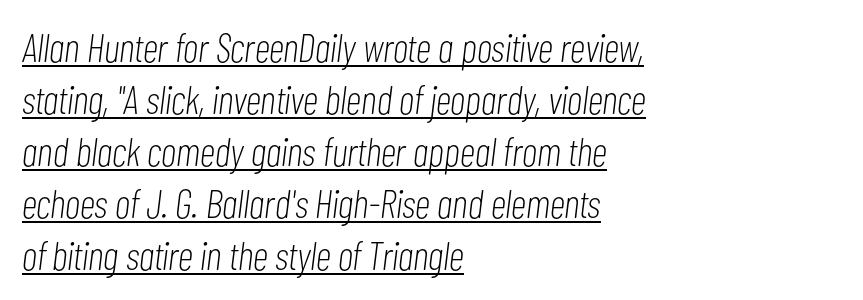
{"italic": "yes", "lean": "right", "slant_degrees": 7, "bold": "no", "weight": "light", "width": "condensed", "stroke_contrast": "low", "x_height": "medium", "monospaced": "no", "underline": "yes", "align": "left", "line_spacing": "normal", "line_spacing_ratio": 1.3, "letter_spacing": "normal", "letter_spacing_em": 0.0, "glyph_px": 40}
